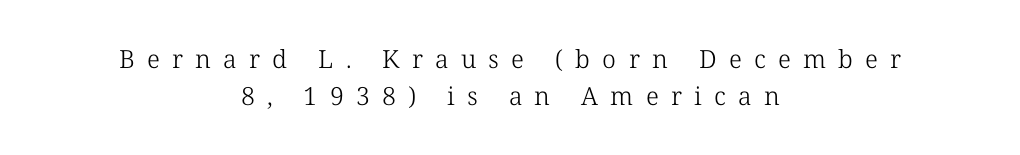
{"italic": "no", "bold": "no", "underline": "no", "align": "center", "line_spacing": "normal", "line_spacing_ratio": 1.49, "letter_spacing": "wide", "letter_spacing_em": 0.49, "glyph_px": 25}
